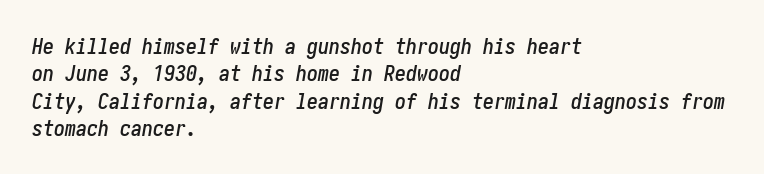
The image shows 22 px text type, italic (leaning right); set left-aligned, line spacing 1.24x, normal letter spacing, not underlined.
